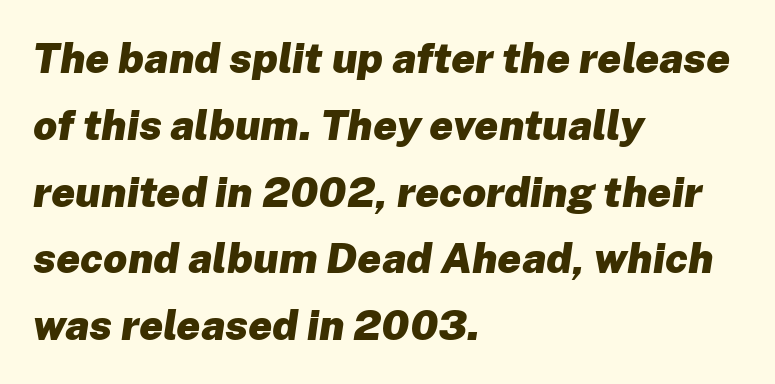
Q: Is the text bold? A: Yes.
Q: Is the text italic (slanted)? A: Yes, it leans right by about 8 degrees.
Q: Is the text underlined? A: No.
Q: How is the paragraph aligned? A: Left-aligned.
Q: Is the spacing between letters normal or unusually wide? A: Normal.
Q: Is the spacing between lines tight, normal or loose? A: Normal.
Q: Width (condensed, normal, or wide)? A: Normal.
Q: Stroke contrast? A: Low.
Q: x-height? A: Medium.
Q: Monospaced? A: No.
